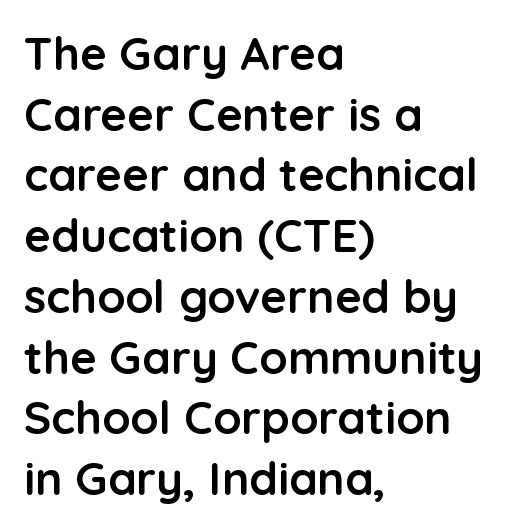
Q: Is the text bold? A: Yes.
Q: Is the text italic (slanted)? A: No, it is upright.
Q: Is the typeface a serif or a sans-serif typeface? A: Sans-serif.
Q: Is the text underlined? A: No.
Q: How is the paragraph aligned? A: Left-aligned.
Q: Is the spacing between letters normal or unusually wide? A: Normal.
Q: Is the spacing between lines tight, normal or loose? A: Normal.
Q: Width (condensed, normal, or wide)? A: Normal.
Q: Stroke contrast? A: Low.
Q: x-height? A: Medium.
Q: Monospaced? A: No.
